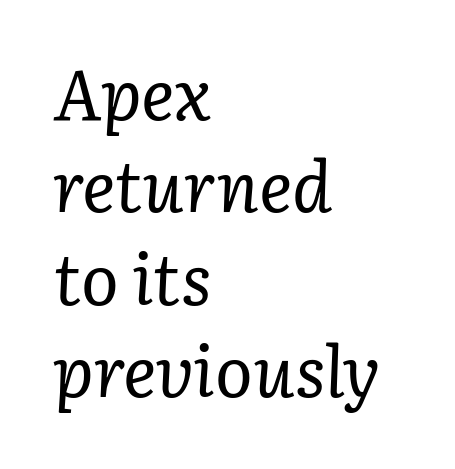
Q: Is the text bold? A: No.
Q: Is the text italic (slanted)? A: Yes, it leans right by about 3 degrees.
Q: Is the typeface a serif or a sans-serif typeface? A: Serif.
Q: Is the text underlined? A: No.
Q: How is the paragraph aligned? A: Left-aligned.
Q: Is the spacing between letters normal or unusually wide? A: Normal.
Q: Is the spacing between lines tight, normal or loose? A: Normal.
Q: Width (condensed, normal, or wide)? A: Normal.
Q: Stroke contrast? A: Low.
Q: x-height? A: Medium.
Q: Monospaced? A: No.
